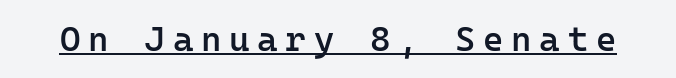
The letters carry no serifs — their stems end cleanly without finishing strokes. Italic: no, the glyphs are upright roman. Does extra space separate the letters? Yes, quite a lot of it. The face used here is monospaced, like something from a code editor. This rendering features underlined lettering. Each glyph is drawn with semibold strokes, heavier than normal yet not fully bold.
